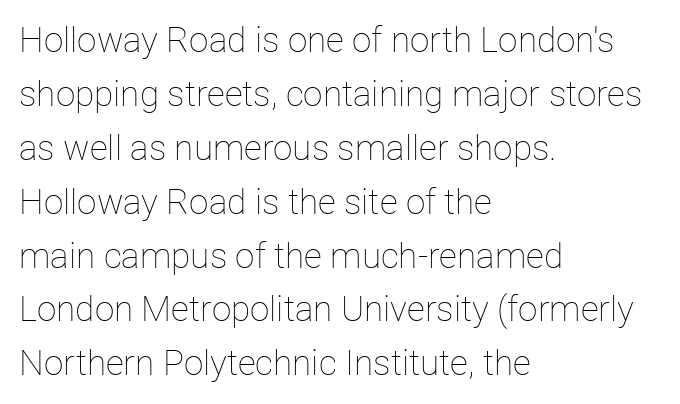
Q: Is the text bold? A: No.
Q: Is the text italic (slanted)? A: No, it is upright.
Q: Is the text underlined? A: No.
Q: How is the paragraph aligned? A: Left-aligned.
Q: Is the spacing between letters normal or unusually wide? A: Normal.
Q: Is the spacing between lines tight, normal or loose? A: Normal.
Q: Width (condensed, normal, or wide)? A: Normal.
Q: Stroke contrast? A: Low.
Q: x-height? A: Medium.
Q: Monospaced? A: No.
